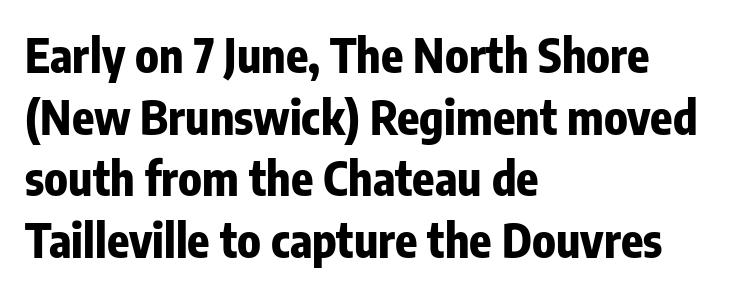
The characters look thick and weighty, a clear bold. Varying glyph widths throughout — classic text-font behaviour. Left-aligned paragraph, ragged on the right. The passage shown has conventional tracking throughout. When letters stand straight like this, we call the style roman or upright. Underlining? Definitely not there.
